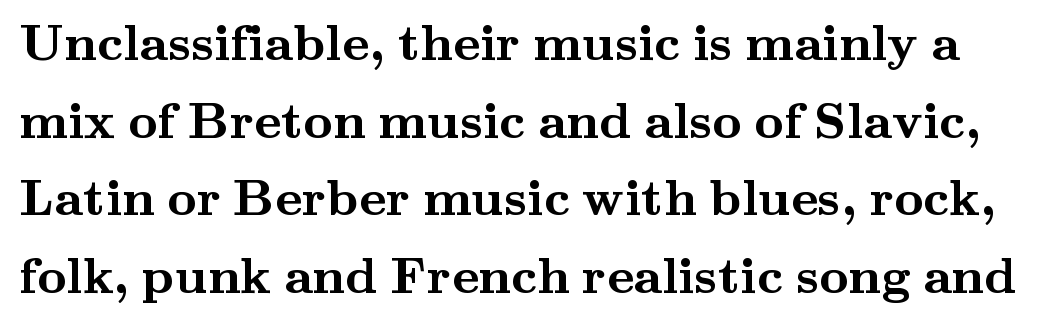
Little horizontal feet cap the strokes, marking this as serif type. Baseline-to-baseline distance is the conventional proportion of letter height. Has an underline been added? It has not. Note the varied advance widths — an 'i' is clearly narrower than an 'm'. Caption: standard tracking, unaltered.
